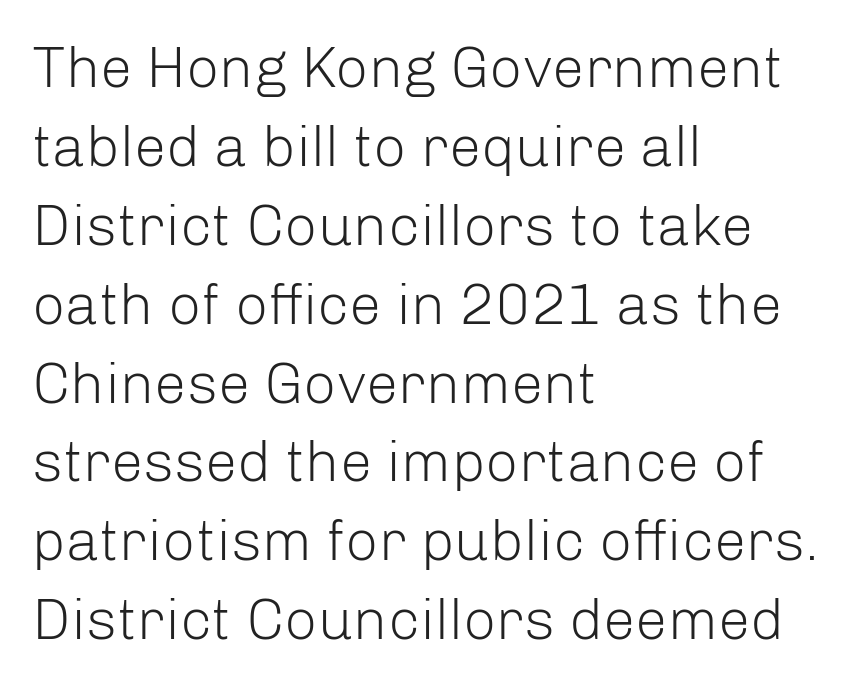
{"serif": "no", "italic": "no", "bold": "no", "weight": "light", "width": "normal", "stroke_contrast": "low", "x_height": "medium", "monospaced": "no", "underline": "no", "align": "left", "line_spacing": "normal", "line_spacing_ratio": 1.36, "letter_spacing": "normal", "letter_spacing_em": 0.0, "glyph_px": 58}
